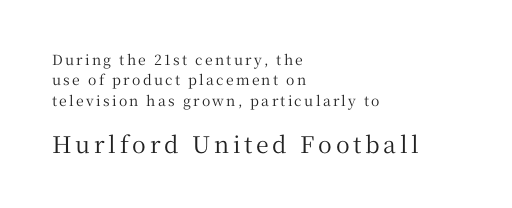
Q: Is the text italic (slanted)? A: No, it is upright.
Q: Is the text underlined? A: No.
Q: How is the paragraph aligned? A: Left-aligned.
Q: Is the spacing between lines tight, normal or loose? A: Normal.
Q: Which block of text is set in a larger size, the first (top) or the second (bottom)? A: The second (bottom) one.
